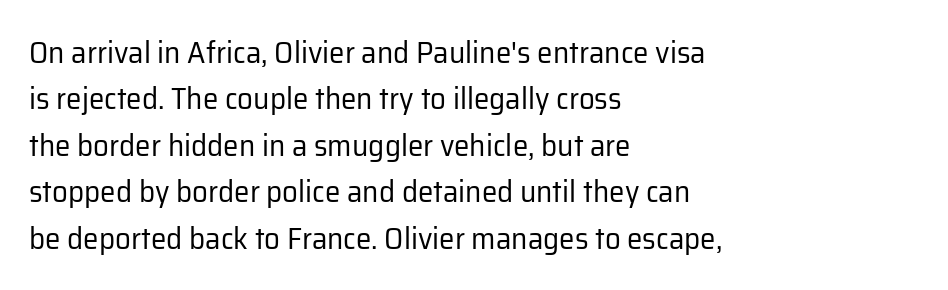
Characters remain perfectly vertical along every line. Default kerning and tracking; the words read as compact shapes. Vertically, the passage feels balanced, rows spaced as you'd expect. This sample uses a sans-serif face.
